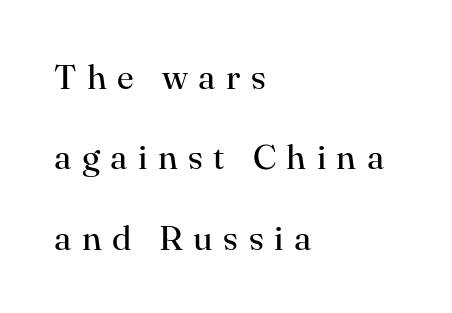
The image shows 35 px regular-weight serif type, upright; set left-aligned, loose line spacing (2.3x), unusually wide letter spacing (+0.3 em), not underlined; high stroke contrast and a small x-height.
